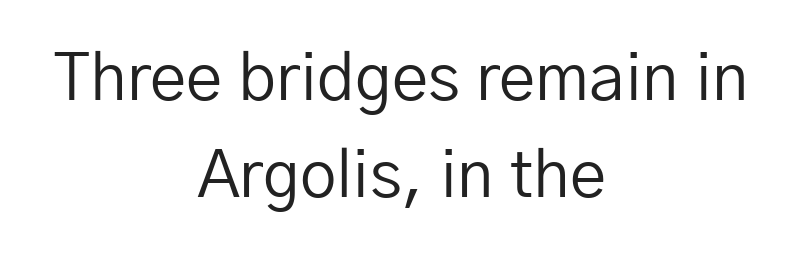
{"serif": "no", "italic": "no", "bold": "no", "weight": "regular", "width": "normal", "stroke_contrast": "low", "x_height": "medium", "monospaced": "no", "underline": "no", "align": "center", "line_spacing": "normal", "line_spacing_ratio": 1.5, "letter_spacing": "normal", "letter_spacing_em": 0.0, "glyph_px": 65}
